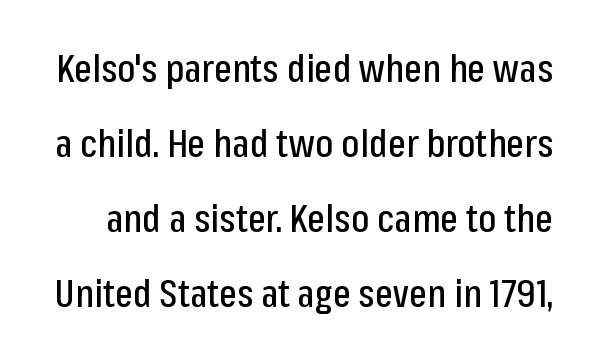
{"serif": "no", "italic": "no", "width": "condensed", "stroke_contrast": "low", "x_height": "medium", "monospaced": "no", "underline": "no", "line_spacing": "loose", "line_spacing_ratio": 1.97, "letter_spacing": "normal", "letter_spacing_em": 0.0, "glyph_px": 38}
